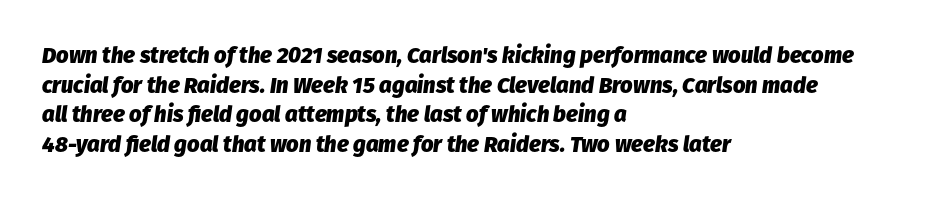
The image shows 22 px bold type, italic (leaning right); set left-aligned, normal line spacing (1.35x), normal letter spacing, not underlined.
